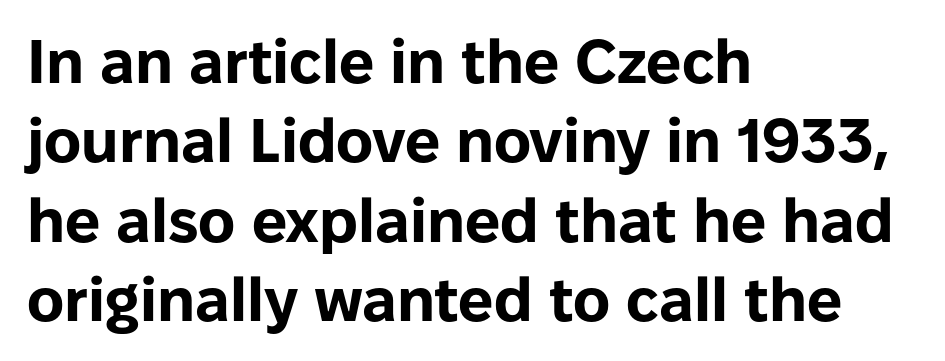
The image shows 62 px bold sans-serif type, upright; set left-aligned, normal line spacing (1.28x), normal letter spacing, not underlined; low stroke contrast and a medium x-height.
